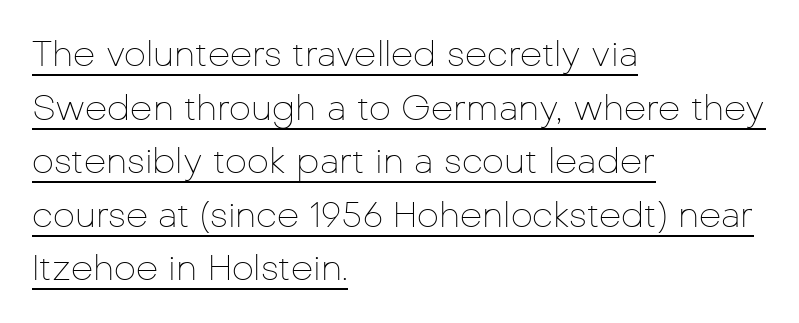
Q: Is the text bold? A: No.
Q: Is the text italic (slanted)? A: No, it is upright.
Q: Is the typeface a serif or a sans-serif typeface? A: Sans-serif.
Q: Is the text underlined? A: Yes.
Q: How is the paragraph aligned? A: Left-aligned.
Q: Is the spacing between letters normal or unusually wide? A: Normal.
Q: Is the spacing between lines tight, normal or loose? A: Normal.
Q: Width (condensed, normal, or wide)? A: Normal.
Q: Stroke contrast? A: Low.
Q: x-height? A: Medium.
Q: Monospaced? A: No.
